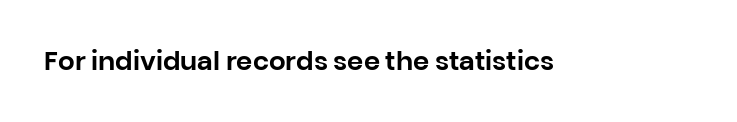
{"italic": "no", "underline": "no", "letter_spacing": "normal", "letter_spacing_em": 0.0, "glyph_px": 26}
